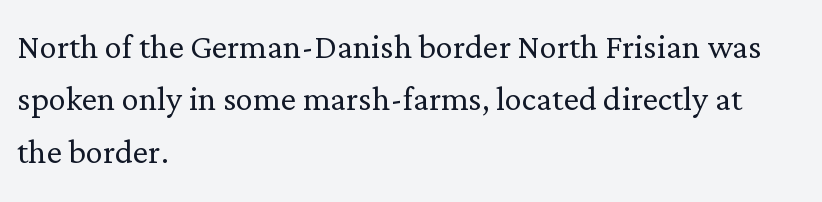
{"serif": "yes", "italic": "no", "bold": "no", "weight": "light", "width": "normal", "stroke_contrast": "low", "x_height": "medium", "monospaced": "no", "underline": "no", "align": "left", "line_spacing_ratio": 1.22, "letter_spacing": "normal", "letter_spacing_em": 0.0, "glyph_px": 43}
